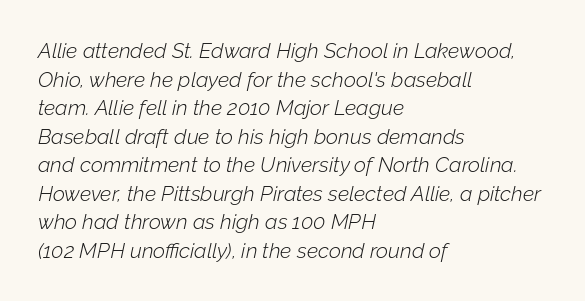
Q: Is the text bold? A: No.
Q: Is the text italic (slanted)? A: Yes, it leans right by about 12 degrees.
Q: Is the text underlined? A: No.
Q: How is the paragraph aligned? A: Left-aligned.
Q: Is the spacing between letters normal or unusually wide? A: Normal.
Q: Is the spacing between lines tight, normal or loose? A: Normal.
